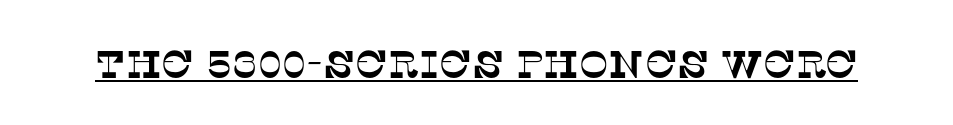
Q: Is the typeface a serif or a sans-serif typeface? A: Serif.
Q: Is the text underlined? A: Yes.
Q: Is the spacing between letters normal or unusually wide? A: Normal.
Q: Width (condensed, normal, or wide)? A: Normal.
Q: Stroke contrast? A: Low.
Q: x-height? A: Large.
Q: Monospaced? A: No.
